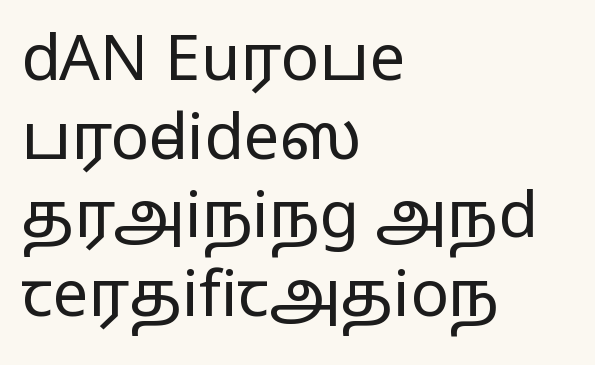
This sample uses a sans-serif face. A roman cut, with each character standing at attention. No extra tracking has been applied to these lines. The face looks like a standard text weight, possibly lighter. Does the copy run flush right? No — it runs flush left.
